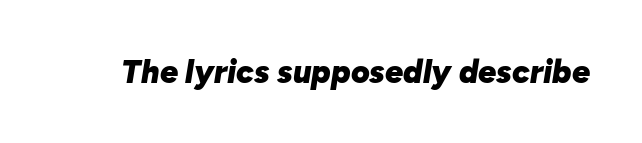
Typesetter's note: full bold, strokes at maximum text heaviness. The gap between lines stays unmarked. Character widths vary here, with narrow letters taking less room than wide ones. In terms of posture, this sample is oblique.
